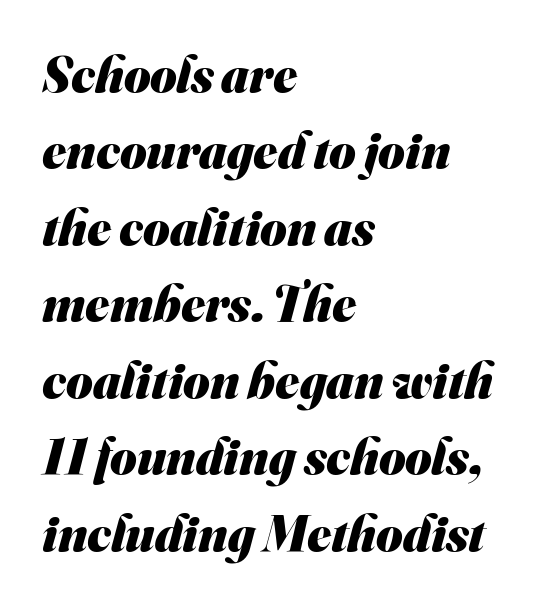
Underlining? Definitely not there. The typeface chosen for these lines omits serifs. The lines sit at an ordinary, default distance from one another. The passage shown has conventional tracking throughout. If you drew a ruler down the left edge, every line would touch it.
